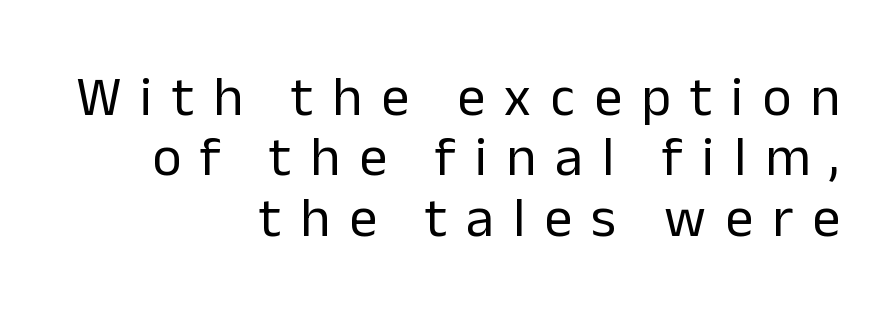
{"serif": "no", "italic": "no", "bold": "no", "weight": "regular", "width": "normal", "stroke_contrast": "low", "x_height": "medium", "monospaced": "no", "underline": "no", "align": "right", "line_spacing": "tight", "line_spacing_ratio": 1.08, "letter_spacing": "wide", "letter_spacing_em": 0.34, "glyph_px": 56}
